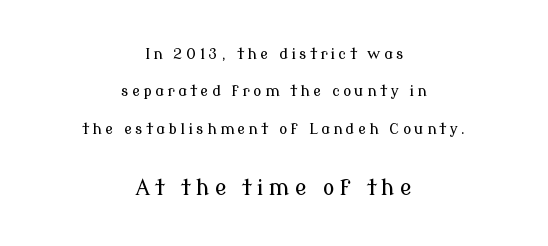
{"italic": "no", "underline": "no", "align": "center", "line_spacing": "loose", "line_spacing_ratio": 2.49, "letter_spacing": "wide", "letter_spacing_em": 0.22, "larger_block": "second", "size_ratio": 1.47, "glyph_px": 22}
